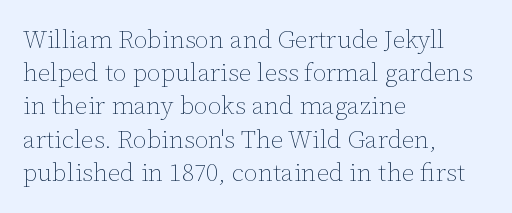
Q: Is the text bold? A: No.
Q: Is the text italic (slanted)? A: No, it is upright.
Q: Is the text underlined? A: No.
Q: How is the paragraph aligned? A: Left-aligned.
Q: Is the spacing between letters normal or unusually wide? A: Normal.
Q: Is the spacing between lines tight, normal or loose? A: Normal.
